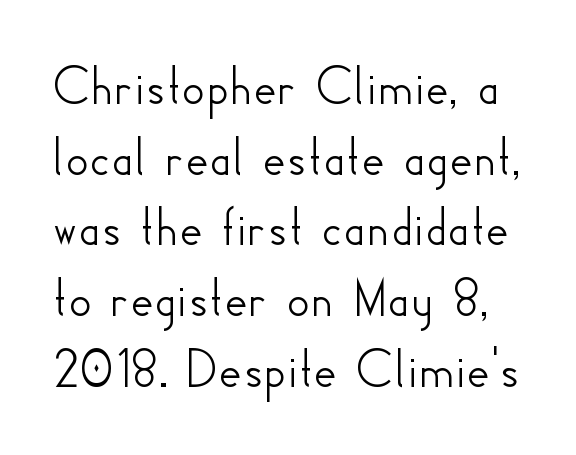
{"serif": "no", "italic": "no", "width": "normal", "stroke_contrast": "low", "x_height": "small", "monospaced": "no", "underline": "no", "line_spacing_ratio": 1.24, "letter_spacing": "normal", "letter_spacing_em": 0.0, "glyph_px": 57}
